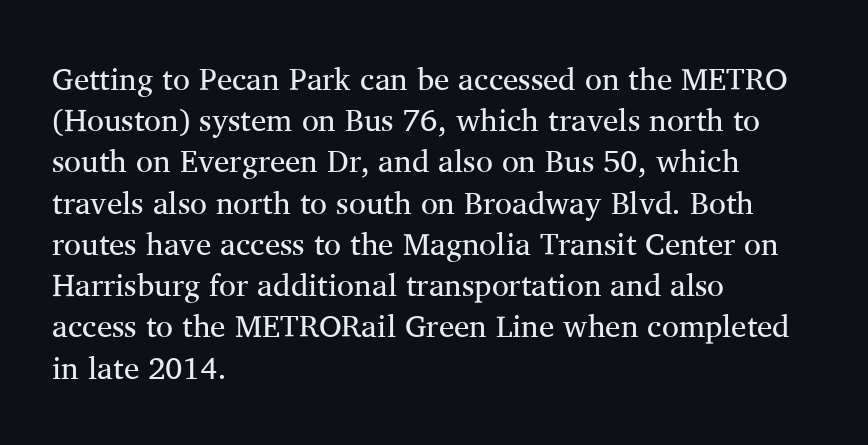
Q: Is the text bold? A: No.
Q: Is the text italic (slanted)? A: No, it is upright.
Q: Is the typeface a serif or a sans-serif typeface? A: Serif.
Q: Is the text underlined? A: No.
Q: How is the paragraph aligned? A: Left-aligned.
Q: Is the spacing between letters normal or unusually wide? A: Normal.
Q: Is the spacing between lines tight, normal or loose? A: Normal.
Q: Width (condensed, normal, or wide)? A: Normal.
Q: Stroke contrast? A: Medium.
Q: x-height? A: Medium.
Q: Monospaced? A: No.
